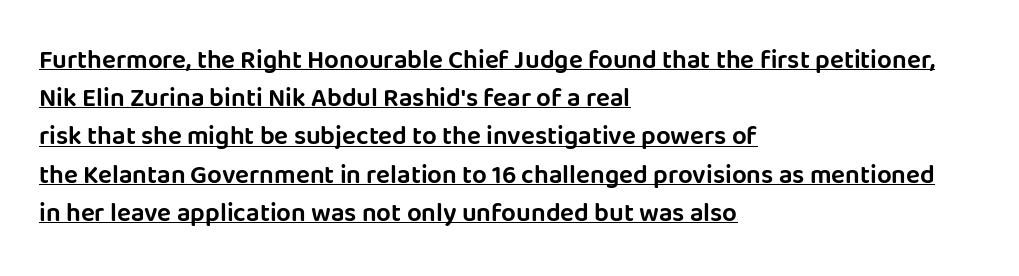
The image shows 26 px text type, upright; set left-aligned, normal line spacing (1.47x), normal letter spacing, underlined.
